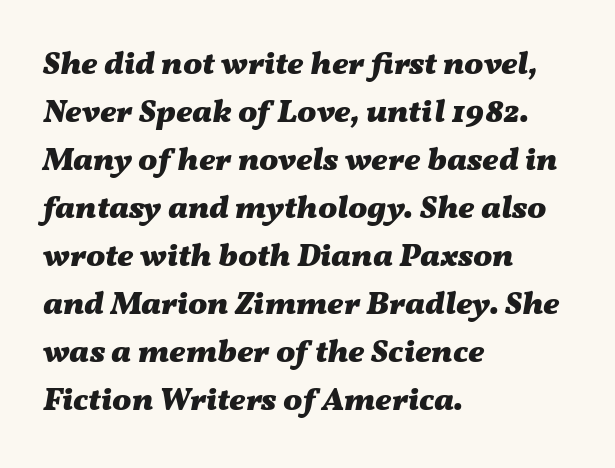
Students, this is bold: see how much ink each stroke carries. This sample uses plain, unmodified letter spacing. Plain, unruled lines of type. Slanted lettering throughout.
